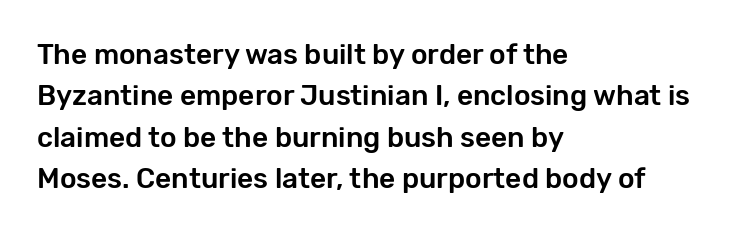
Left-aligned paragraph, ragged on the right. Notice how the stems are strictly vertical — no italics here. Varying glyph widths throughout — classic text-font behaviour. This block has exactly the height ordinary leading produces. Stroke terminals: plain, sans-serif. Glyph-to-glyph distance matches everyday printed text.
